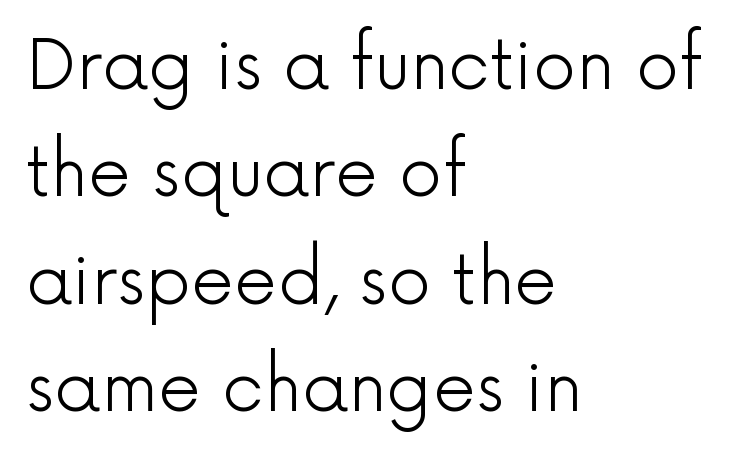
Q: Is the text bold? A: No.
Q: Is the text italic (slanted)? A: No, it is upright.
Q: Is the typeface a serif or a sans-serif typeface? A: Sans-serif.
Q: Is the text underlined? A: No.
Q: How is the paragraph aligned? A: Left-aligned.
Q: Is the spacing between letters normal or unusually wide? A: Normal.
Q: Is the spacing between lines tight, normal or loose? A: Normal.
Q: Width (condensed, normal, or wide)? A: Normal.
Q: x-height? A: Medium.
Q: Monospaced? A: No.
